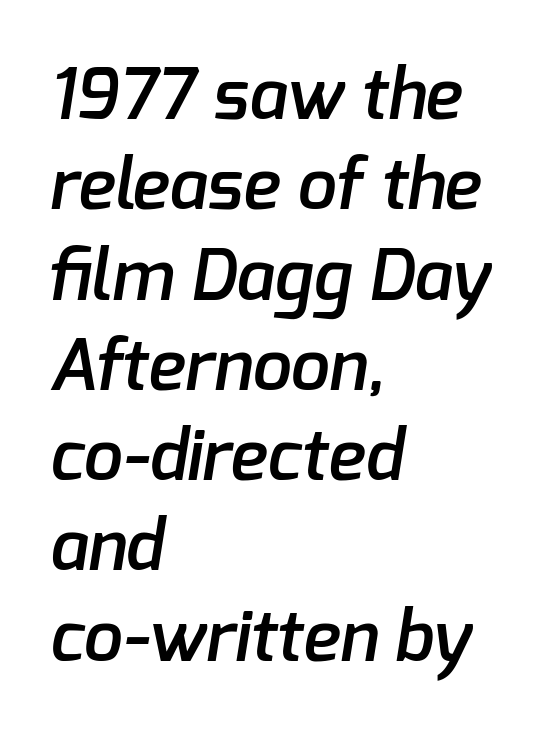
{"serif": "no", "bold": "semi", "weight": "semibold", "width": "normal", "stroke_contrast": "low", "x_height": "medium", "monospaced": "no", "underline": "no", "align": "left", "line_spacing": "normal", "line_spacing_ratio": 1.29, "letter_spacing": "normal", "letter_spacing_em": 0.0, "glyph_px": 70}
